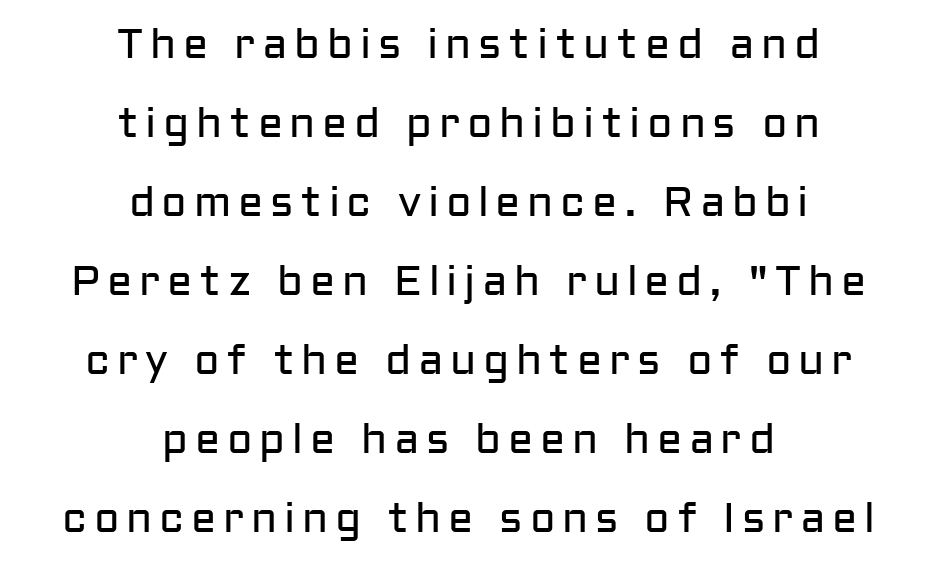
{"serif": "no", "italic": "no", "bold": "no", "weight": "regular", "width": "normal", "stroke_contrast": "low", "x_height": "medium", "monospaced": "no", "underline": "no", "align": "center", "line_spacing_ratio": 1.88, "glyph_px": 42}
